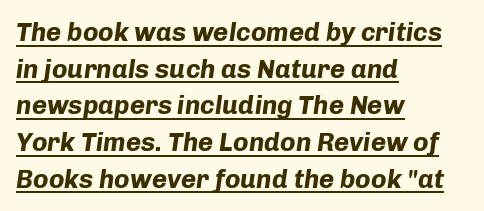
The image shows 26 px bold type, italic (leaning right); set left-aligned, normal line spacing (1.41x), normal letter spacing, underlined.
